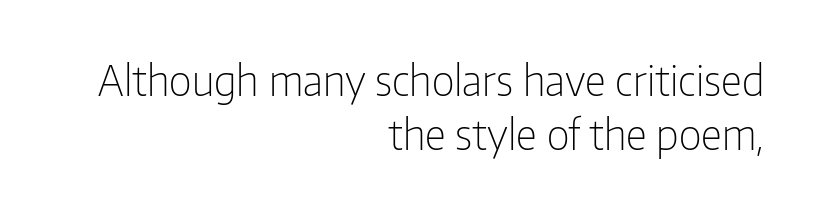
Q: Is the text bold? A: No.
Q: Is the text italic (slanted)? A: No, it is upright.
Q: Is the typeface a serif or a sans-serif typeface? A: Sans-serif.
Q: Is the text underlined? A: No.
Q: How is the paragraph aligned? A: Right-aligned.
Q: Is the spacing between letters normal or unusually wide? A: Normal.
Q: Is the spacing between lines tight, normal or loose? A: Normal.
Q: Width (condensed, normal, or wide)? A: Condensed.
Q: Stroke contrast? A: Low.
Q: x-height? A: Medium.
Q: Monospaced? A: No.
